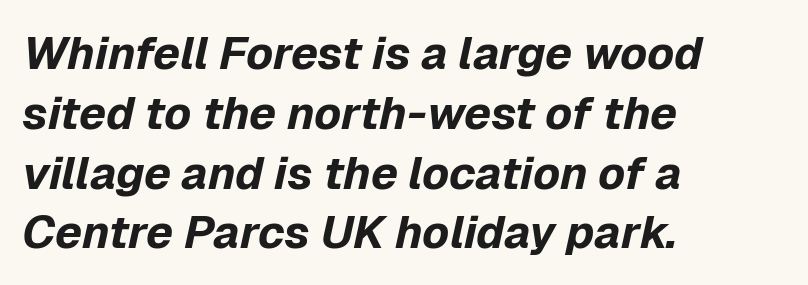
The image shows 46 px bold type, italic (leaning right); set left-aligned, normal line spacing (1.3x), normal letter spacing, not underlined; low stroke contrast and a medium x-height.
